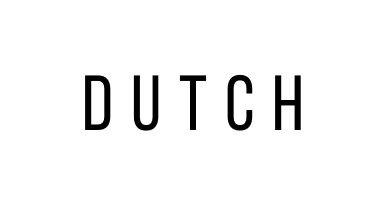
{"serif": "no", "italic": "no", "bold": "no", "weight": "regular", "width": "condensed", "stroke_contrast": "low", "x_height": "large", "monospaced": "no", "underline": "no", "letter_spacing": "wide", "letter_spacing_em": 0.23, "glyph_px": 78}
